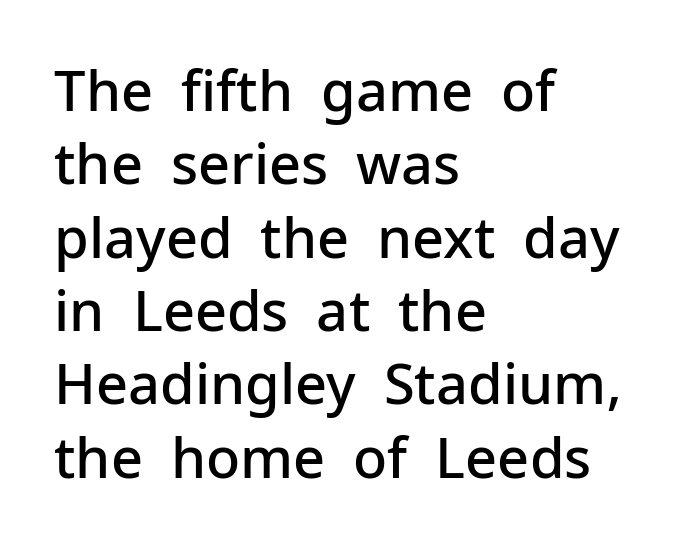
The space between consecutive lines is moderate. Characters remain perfectly vertical along every line. This sample uses a sans-serif face. This sample uses plain, unmodified letter spacing.
